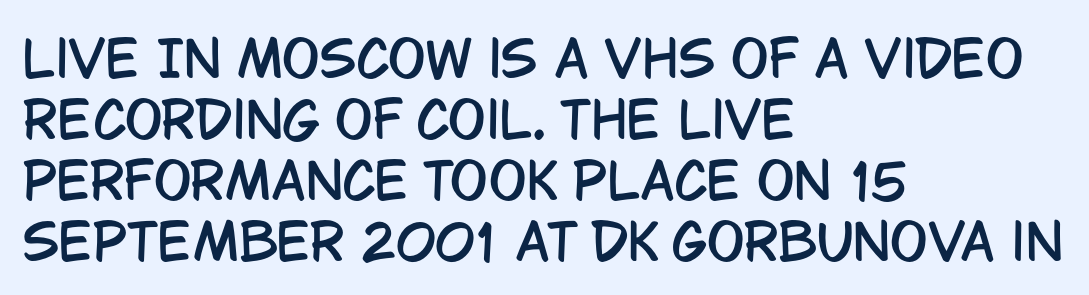
{"serif": "no", "italic": "no", "width": "condensed", "stroke_contrast": "low", "x_height": "large", "monospaced": "no", "underline": "no", "align": "left", "line_spacing_ratio": 1.22, "letter_spacing": "normal", "letter_spacing_em": 0.0, "glyph_px": 50}
